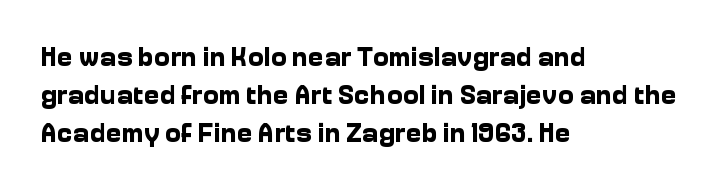
{"italic": "no", "bold": "yes", "underline": "no", "align": "left", "line_spacing": "normal", "line_spacing_ratio": 1.41, "letter_spacing": "normal", "letter_spacing_em": 0.0, "glyph_px": 27}
